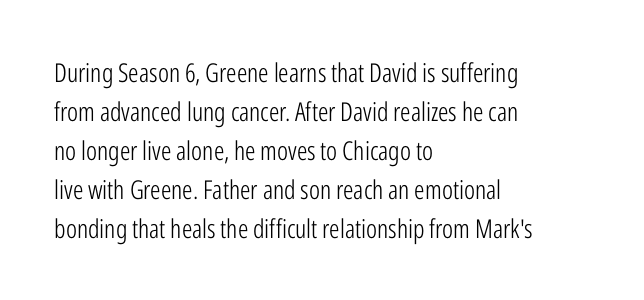
{"italic": "no", "bold": "no", "underline": "no", "align": "left", "line_spacing": "normal", "line_spacing_ratio": 1.5, "letter_spacing": "normal", "letter_spacing_em": 0.0, "glyph_px": 26}
